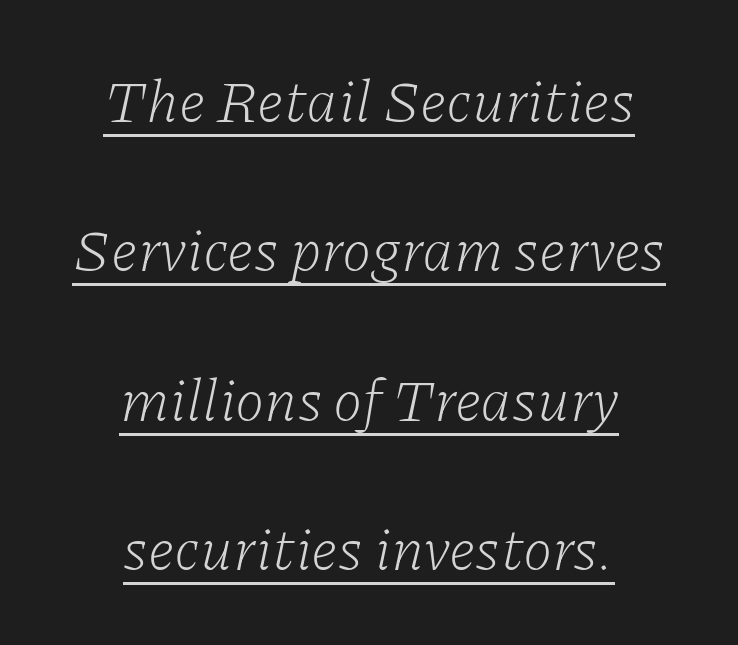
The image shows 60 px light serif type, italic (leaning right); set centered, loose line spacing (2.49x), normal letter spacing, underlined; low stroke contrast and a medium x-height.
